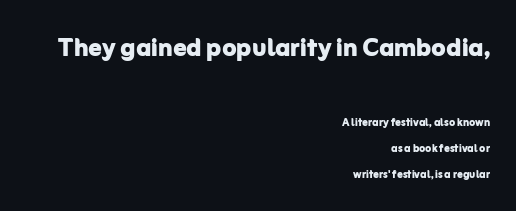
{"serif": "no", "italic": "no", "bold": "yes", "weight": "bold", "width": "normal", "stroke_contrast": "low", "x_height": "medium", "monospaced": "no", "underline": "no", "align": "right", "line_spacing_ratio": 1.84, "letter_spacing": "normal", "letter_spacing_em": 0.0, "larger_block": "first", "size_ratio": 2.36, "glyph_px": 33}
